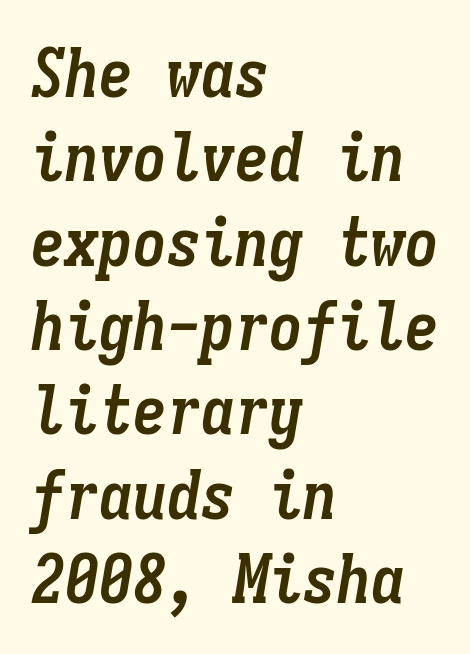
The letters march in equal steps, a hallmark of fixed-pitch type. Slanted lettering throughout. Where is the straight margin? On the left. Rule under the text: the space is simply empty. The strokes are fattened all the way to bold.
